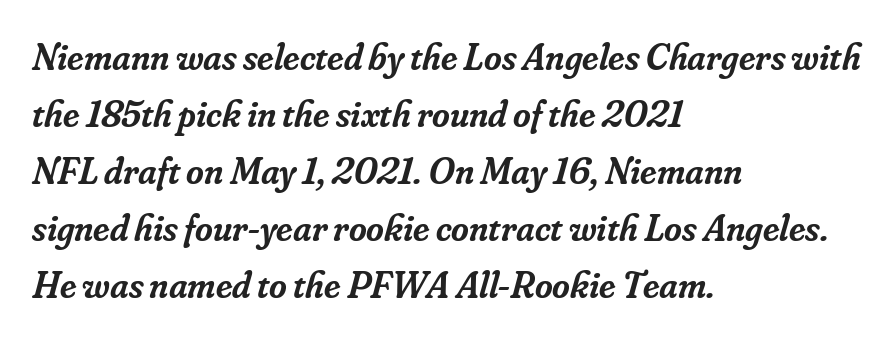
The passage shown is typed in a proportional face where columns would drift. The text was rendered using a seriffed face with decorative stroke endings. Leftover space on each line is placed entirely after the last word. The letters sit at their default tracking, neither squeezed nor spread. The rendering uses a moderate line-height, typical for paragraphs. This is moderately heavy type, rendered in semibold.
